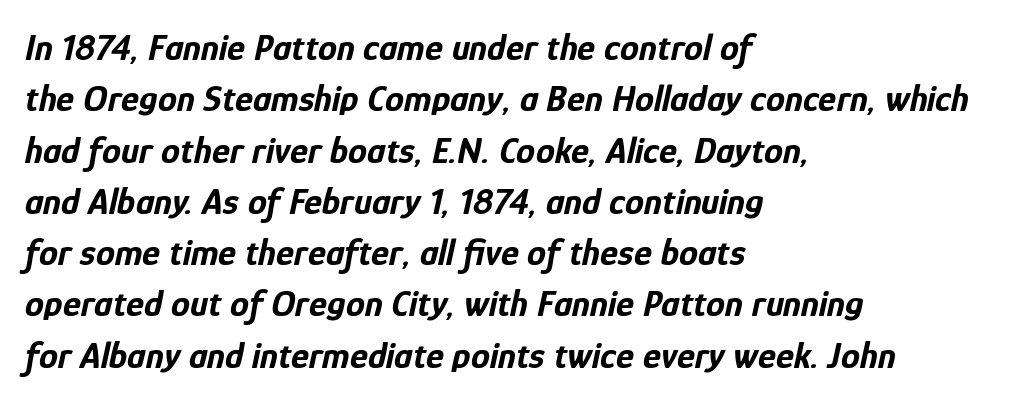
Q: Is the text bold? A: Yes.
Q: Is the text italic (slanted)? A: Yes, it leans right by about 12 degrees.
Q: Is the text underlined? A: No.
Q: How is the paragraph aligned? A: Left-aligned.
Q: Is the spacing between letters normal or unusually wide? A: Normal.
Q: Is the spacing between lines tight, normal or loose? A: Normal.
Q: Width (condensed, normal, or wide)? A: Condensed.
Q: Stroke contrast? A: Low.
Q: x-height? A: Medium.
Q: Monospaced? A: No.
